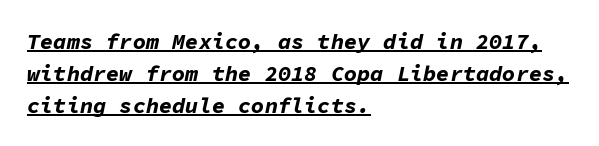
{"italic": "yes", "lean": "right", "slant_degrees": 11, "bold": "yes", "underline": "yes", "align": "left", "line_spacing": "normal", "line_spacing_ratio": 1.45, "letter_spacing": "normal", "letter_spacing_em": 0.0, "glyph_px": 22}
